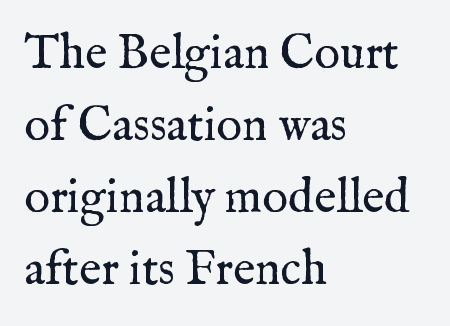
Style check: upright. A typesetter would call this proportional, since set widths differ per character. Words appear dense and cohesive because spacing is normal. Quick note: interline space is typical. Weight class: somewhere from thin through regular.
